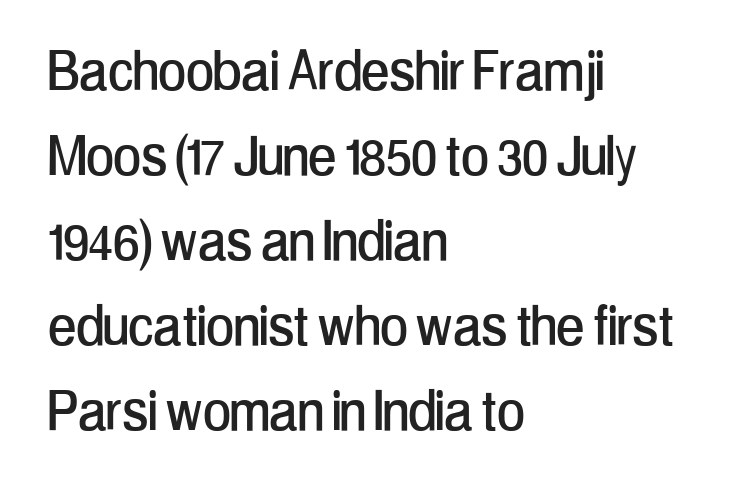
Q: Is the text italic (slanted)? A: No, it is upright.
Q: Is the typeface a serif or a sans-serif typeface? A: Sans-serif.
Q: Is the text underlined? A: No.
Q: How is the paragraph aligned? A: Left-aligned.
Q: Is the spacing between letters normal or unusually wide? A: Normal.
Q: Is the spacing between lines tight, normal or loose? A: Normal.
Q: Width (condensed, normal, or wide)? A: Condensed.
Q: Stroke contrast? A: Low.
Q: x-height? A: Medium.
Q: Monospaced? A: No.
